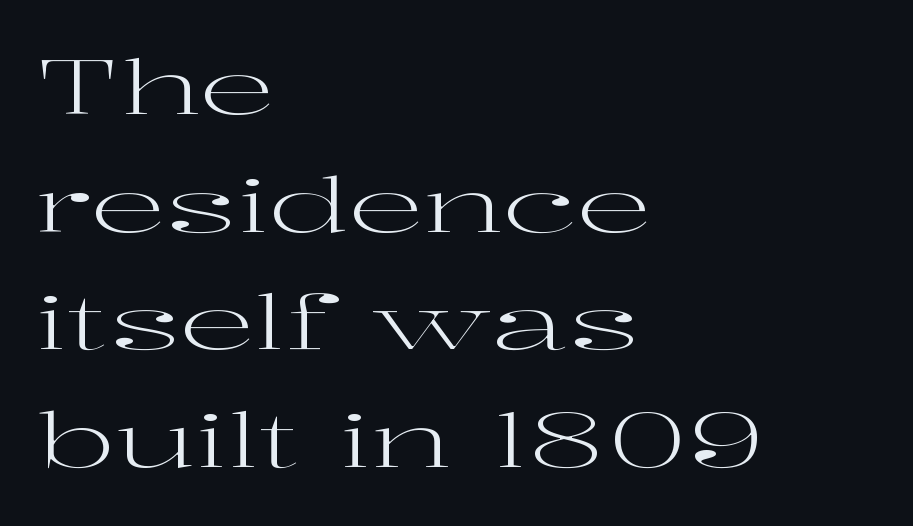
{"serif": "yes", "italic": "no", "bold": "no", "weight": "regular", "width": "wide", "stroke_contrast": "high", "x_height": "medium", "monospaced": "no", "underline": "no", "align": "left", "line_spacing": "normal", "line_spacing_ratio": 1.57, "letter_spacing": "normal", "letter_spacing_em": 0.0, "glyph_px": 75}
